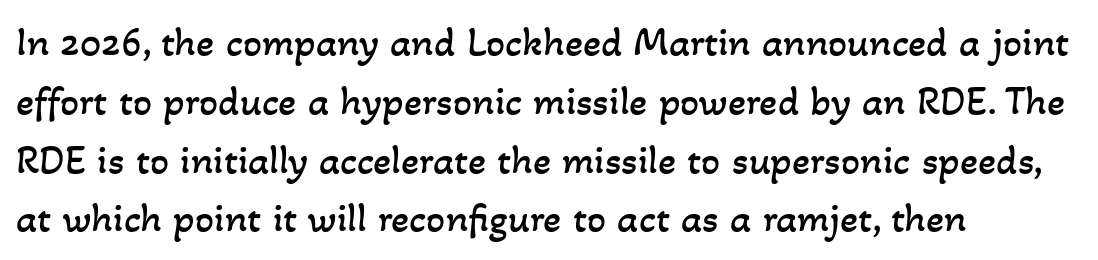
One glance says typical: line gaps are just what's usual. The letters advance in unequal steps, a hallmark of proportional type. Casual observation: everything's shoved over to the left. Quick note: underline off.
